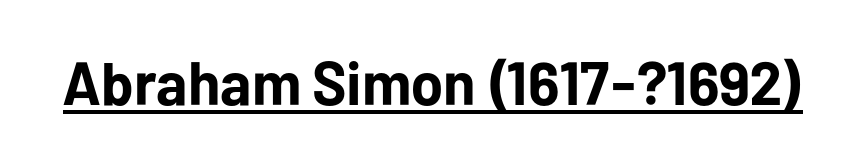
The characters display no serif detailing; their extremities are plain. You can see a thin bar hugging the bottom of the glyphs. The axis of the letterforms is exactly vertical. This rendering leaves character spacing at its baseline value. Do the characters align in a grid? No, the font is proportional.
